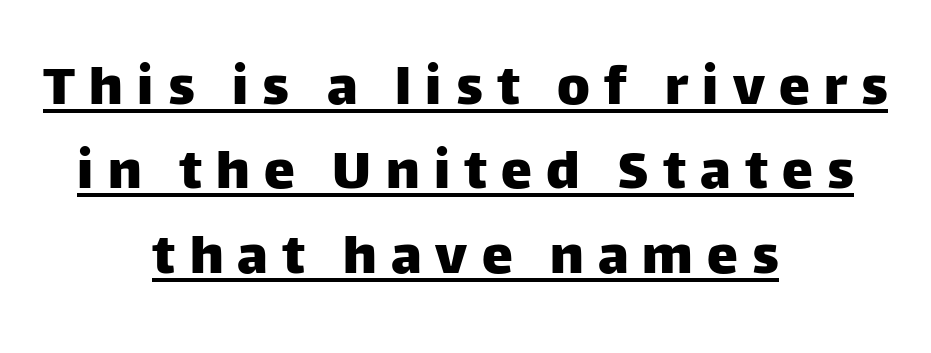
A typographer would call this underscored text. The type is letterspaced generously, with wide tracking. Do the characters align in a grid? No, the font is proportional. Reading down the column, the eye jumps a familiar distance to each next line. Nope, not italic — everything's standing straight. Typographically, this falls in the sans-serif category.
